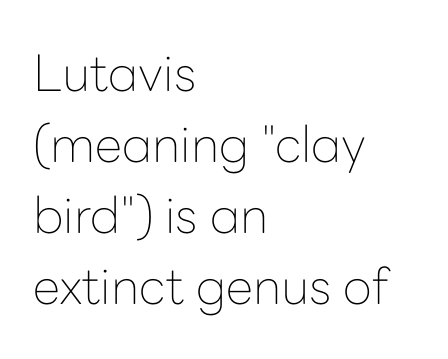
The image shows 50 px thin sans-serif type, upright; set left-aligned, normal line spacing (1.42x), normal letter spacing, not underlined; low stroke contrast and a medium x-height.
